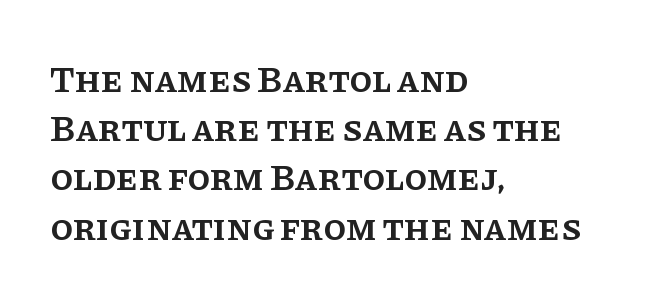
{"serif": "yes", "italic": "no", "bold": "semi", "weight": "semibold", "width": "normal", "stroke_contrast": "low", "x_height": "large", "monospaced": "no", "underline": "no", "align": "left", "line_spacing": "normal", "line_spacing_ratio": 1.33, "letter_spacing": "normal", "letter_spacing_em": 0.0, "glyph_px": 37}
